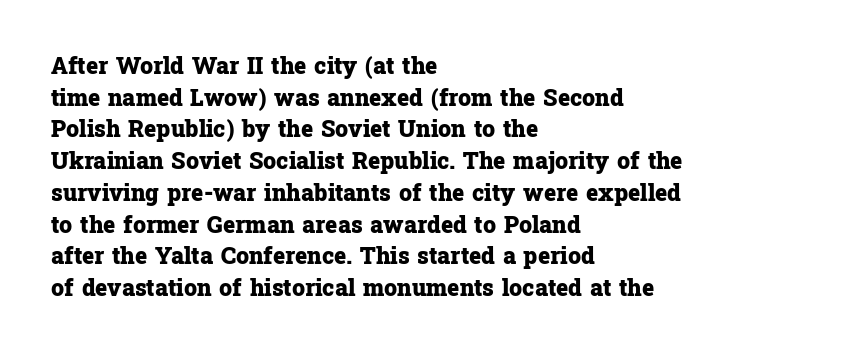
The image shows 23 px bold type, upright; set left-aligned, normal line spacing (1.38x), normal letter spacing, not underlined.
